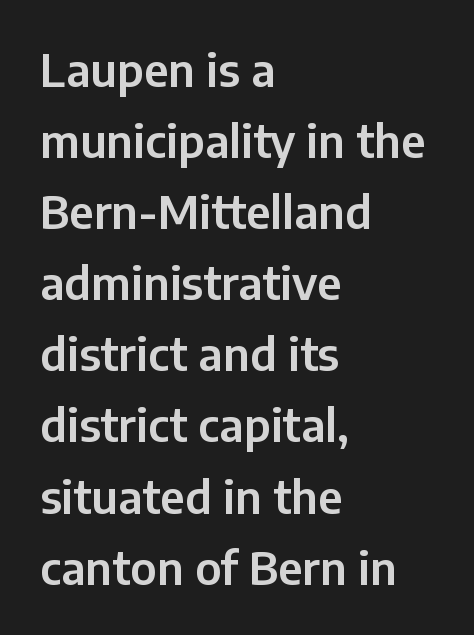
The image shows 45 px sans-serif type, upright; set left-aligned, normal line spacing (1.58x), normal letter spacing, not underlined; low stroke contrast and a medium x-height.
